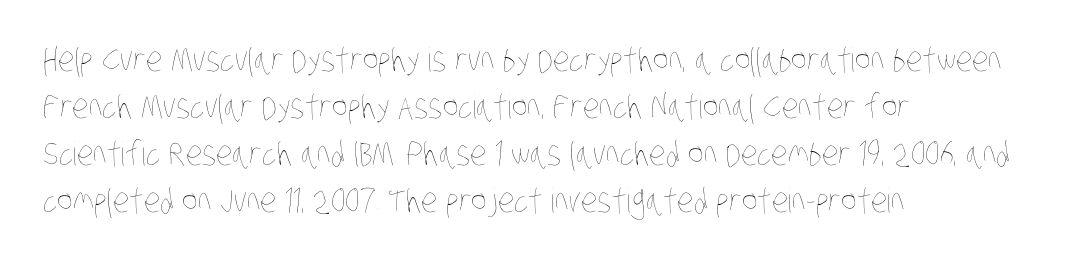
Q: Is the text bold? A: No.
Q: Is the text underlined? A: No.
Q: How is the paragraph aligned? A: Left-aligned.
Q: Is the spacing between letters normal or unusually wide? A: Normal.
Q: Is the spacing between lines tight, normal or loose? A: Normal.
Q: Width (condensed, normal, or wide)? A: Condensed.
Q: Stroke contrast? A: Low.
Q: x-height? A: Large.
Q: Monospaced? A: No.
